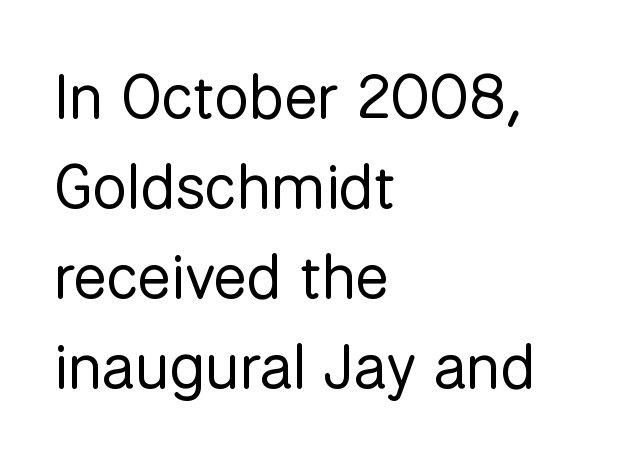
{"serif": "no", "italic": "no", "bold": "no", "weight": "regular", "width": "normal", "stroke_contrast": "low", "x_height": "medium", "monospaced": "no", "underline": "no", "align": "left", "line_spacing": "normal", "line_spacing_ratio": 1.45, "letter_spacing": "normal", "letter_spacing_em": 0.0, "glyph_px": 62}
